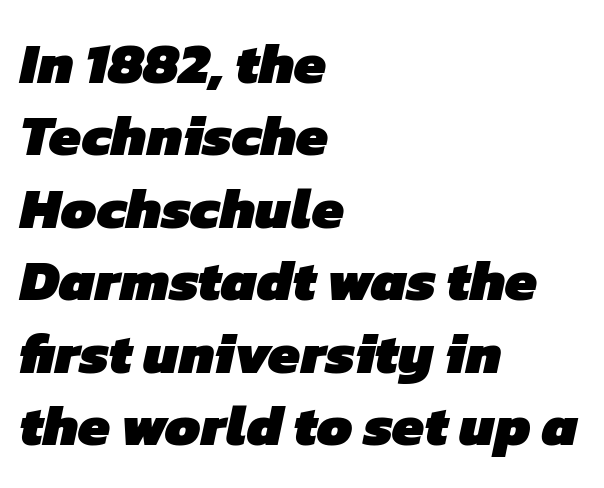
{"serif": "no", "bold": "yes", "weight": "heavy", "width": "normal", "stroke_contrast": "low", "x_height": "medium", "monospaced": "no", "underline": "no", "align": "left", "line_spacing": "normal", "line_spacing_ratio": 1.27, "letter_spacing": "normal", "letter_spacing_em": 0.0, "glyph_px": 57}
